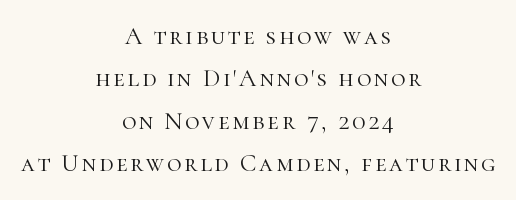
Q: Is the text bold? A: No.
Q: Is the text italic (slanted)? A: No, it is upright.
Q: Is the text underlined? A: No.
Q: How is the paragraph aligned? A: Centered.
Q: Is the spacing between lines tight, normal or loose? A: Normal.
